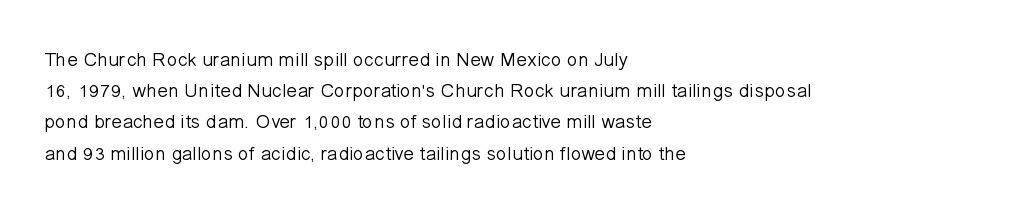
Q: Is the text bold? A: No.
Q: Is the text italic (slanted)? A: No, it is upright.
Q: Is the text underlined? A: No.
Q: How is the paragraph aligned? A: Left-aligned.
Q: Is the spacing between letters normal or unusually wide? A: Normal.
Q: Is the spacing between lines tight, normal or loose? A: Normal.
